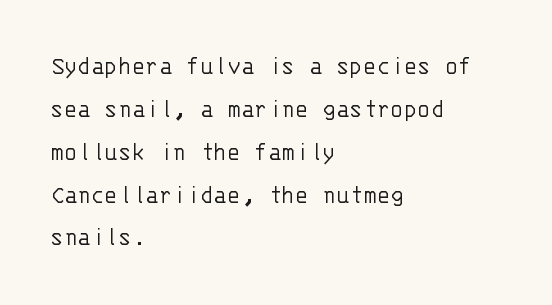
Do the characters align in a grid? Yes, the font is monospaced. The passage shown is typeset with a sans-serif family. The string is rendered with underlining switched off. The paragraph shown leans on its left margin.
